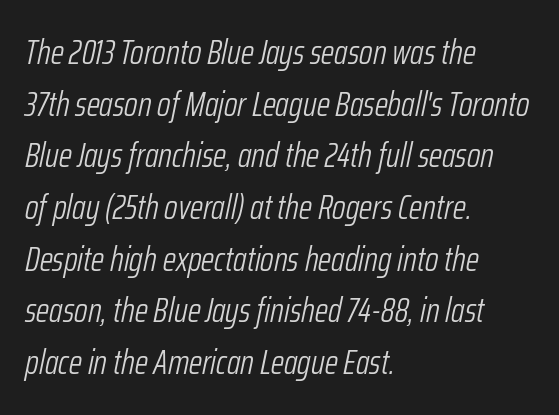
The image shows 34 px light, condensed type, italic (leaning right); set left-aligned, normal line spacing (1.52x), normal letter spacing, not underlined; low stroke contrast and a medium x-height.
